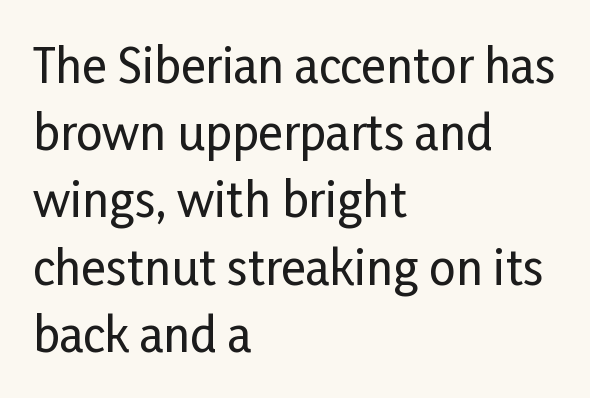
The image shows 47 px condensed sans-serif type, upright; set left-aligned, normal line spacing (1.43x), normal letter spacing, not underlined; low stroke contrast and a medium x-height.
